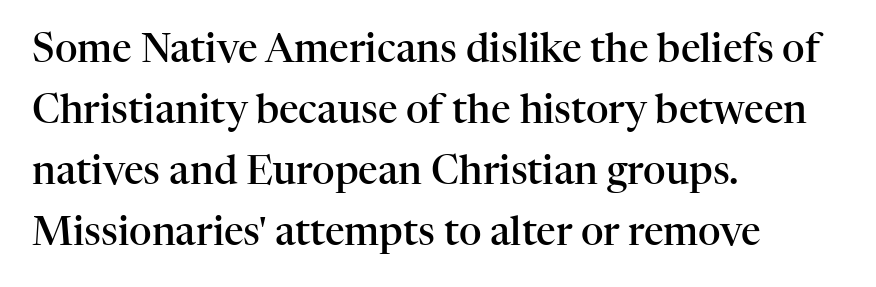
Q: Is the text bold? A: Semi-bold.
Q: Is the text italic (slanted)? A: No, it is upright.
Q: Is the typeface a serif or a sans-serif typeface? A: Serif.
Q: Is the text underlined? A: No.
Q: How is the paragraph aligned? A: Left-aligned.
Q: Is the spacing between letters normal or unusually wide? A: Normal.
Q: Is the spacing between lines tight, normal or loose? A: Normal.
Q: Width (condensed, normal, or wide)? A: Normal.
Q: Stroke contrast? A: High.
Q: x-height? A: Medium.
Q: Monospaced? A: No.
